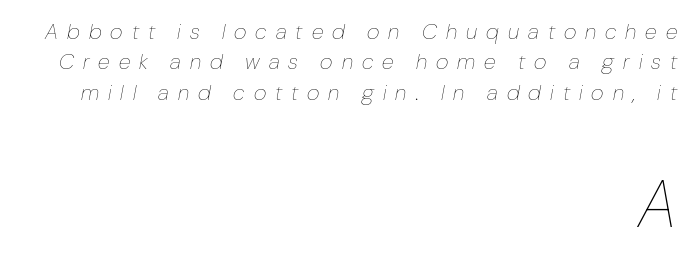
{"italic": "yes", "lean": "right", "slant_degrees": 10, "bold": "no", "weight": "thin", "width": "condensed", "stroke_contrast": "low", "x_height": "medium", "monospaced": "no", "underline": "no", "align": "right", "line_spacing": "normal", "line_spacing_ratio": 1.38, "letter_spacing": "wide", "letter_spacing_em": 0.41, "larger_block": "second", "size_ratio": 3.0, "glyph_px": 66}
